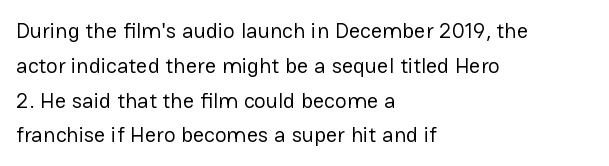
All the whitespace from short lines collects on the right. No extra tracking has been applied to these lines. Characters remain perfectly vertical along every line. The space beneath each line is pristine and unruled. Vertical stems look standard width or narrower in stroke.
